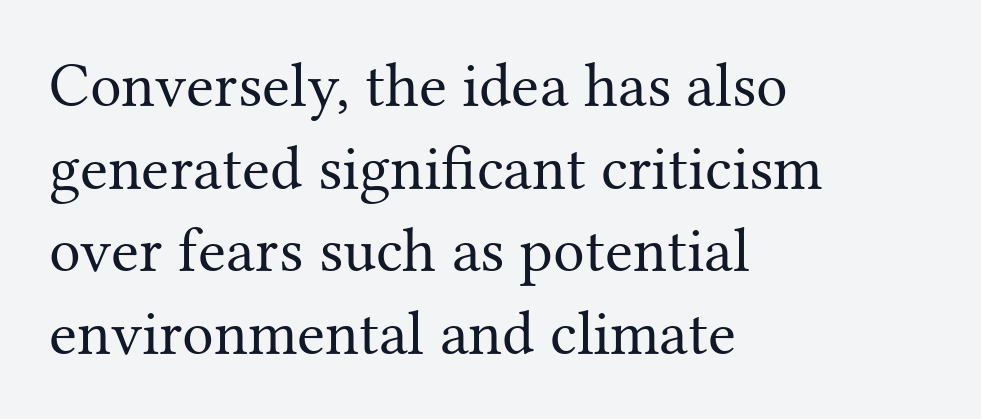
Q: Is the text bold? A: No.
Q: Is the text italic (slanted)? A: No, it is upright.
Q: Is the typeface a serif or a sans-serif typeface? A: Serif.
Q: Is the text underlined? A: No.
Q: How is the paragraph aligned? A: Left-aligned.
Q: Is the spacing between letters normal or unusually wide? A: Normal.
Q: Is the spacing between lines tight, normal or loose? A: Normal.
Q: Width (condensed, normal, or wide)? A: Normal.
Q: Stroke contrast? A: Medium.
Q: x-height? A: Medium.
Q: Monospaced? A: No.
